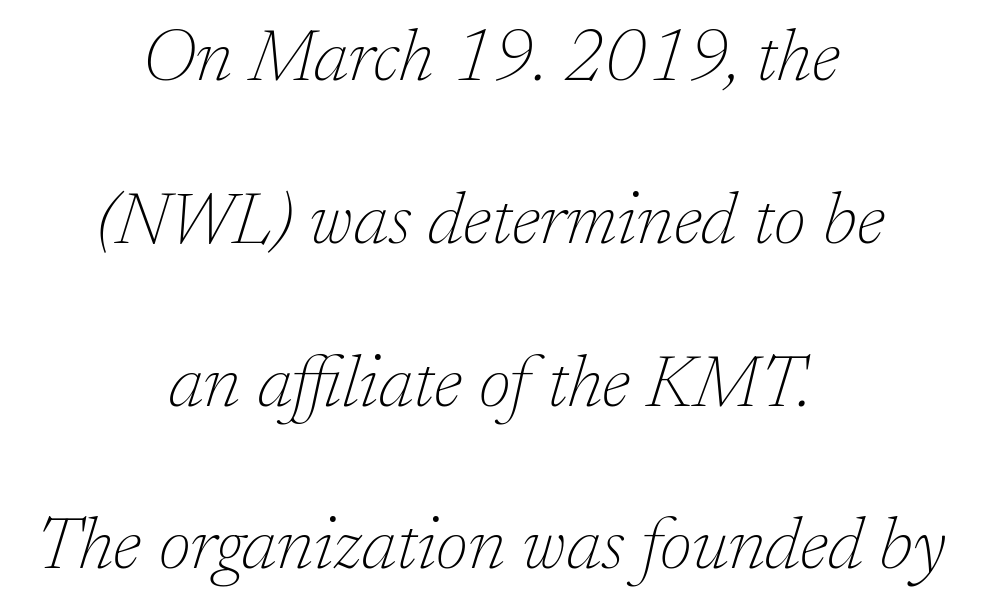
The image shows 73 px thin serif type, italic (leaning right); set centered, loose line spacing (2.23x), normal letter spacing, not underlined; low stroke contrast and a medium x-height.
